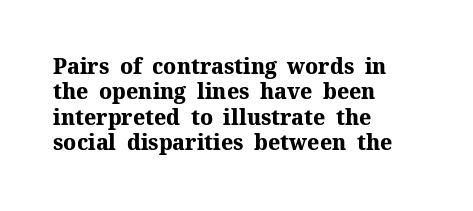
{"italic": "no", "bold": "yes", "underline": "no", "align": "left", "line_spacing_ratio": 1.21, "letter_spacing": "normal", "letter_spacing_em": 0.0, "glyph_px": 21}
